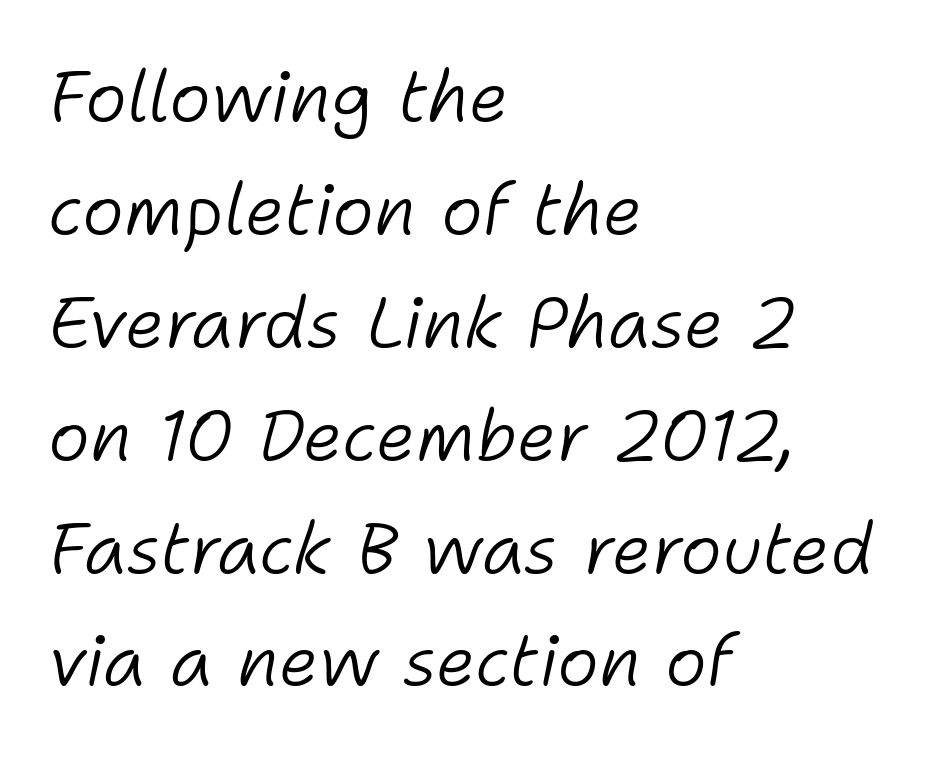
Q: Is the text bold? A: No.
Q: Is the text italic (slanted)? A: Yes, it leans right by about 11 degrees.
Q: Is the text underlined? A: No.
Q: How is the paragraph aligned? A: Left-aligned.
Q: Is the spacing between letters normal or unusually wide? A: Normal.
Q: Is the spacing between lines tight, normal or loose? A: Normal.
Q: Width (condensed, normal, or wide)? A: Normal.
Q: Stroke contrast? A: Low.
Q: x-height? A: Medium.
Q: Monospaced? A: No.
